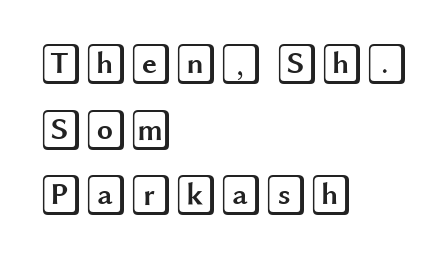
{"italic": "no", "width": "wide", "x_height": "large", "underline": "no", "align": "left", "line_spacing": "normal", "line_spacing_ratio": 1.6, "letter_spacing": "normal", "letter_spacing_em": 0.0, "glyph_px": 41}
